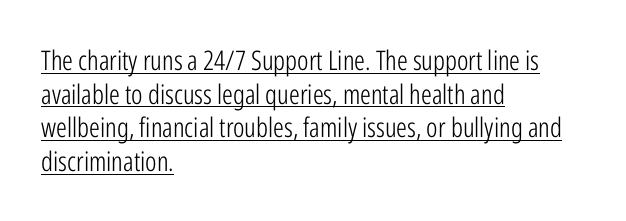
Short and long lines alike share a common starting point at left. The vertical gap from one line to the next is medium. The letters sit at their default tracking, neither squeezed nor spread. Is there any slant? The stems are plumb. Compared with undecorated copy, this sample adds a rule below the words.
